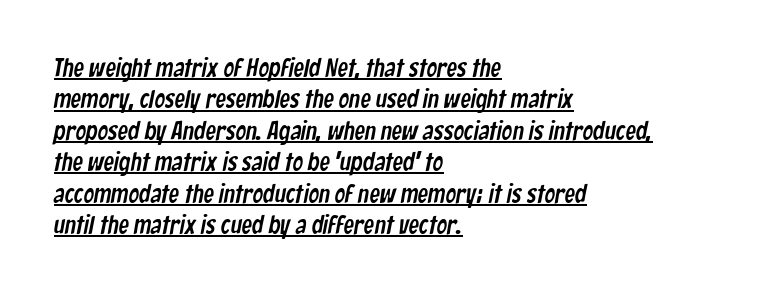
{"underline": "yes", "align": "left", "line_spacing_ratio": 1.21, "letter_spacing": "normal", "letter_spacing_em": 0.0, "glyph_px": 26}
